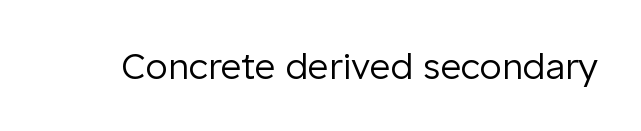
{"serif": "no", "italic": "no", "bold": "no", "weight": "regular", "width": "normal", "stroke_contrast": "low", "x_height": "medium", "monospaced": "no", "underline": "no", "letter_spacing": "normal", "letter_spacing_em": 0.0, "glyph_px": 36}
